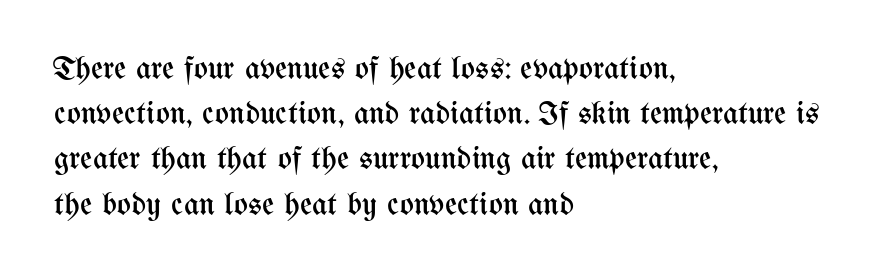
Q: Is the text bold? A: No.
Q: Is the text italic (slanted)? A: No, it is upright.
Q: Is the text underlined? A: No.
Q: How is the paragraph aligned? A: Left-aligned.
Q: Is the spacing between letters normal or unusually wide? A: Normal.
Q: Is the spacing between lines tight, normal or loose? A: Normal.
Q: Width (condensed, normal, or wide)? A: Condensed.
Q: Stroke contrast? A: Medium.
Q: x-height? A: Medium.
Q: Monospaced? A: No.
